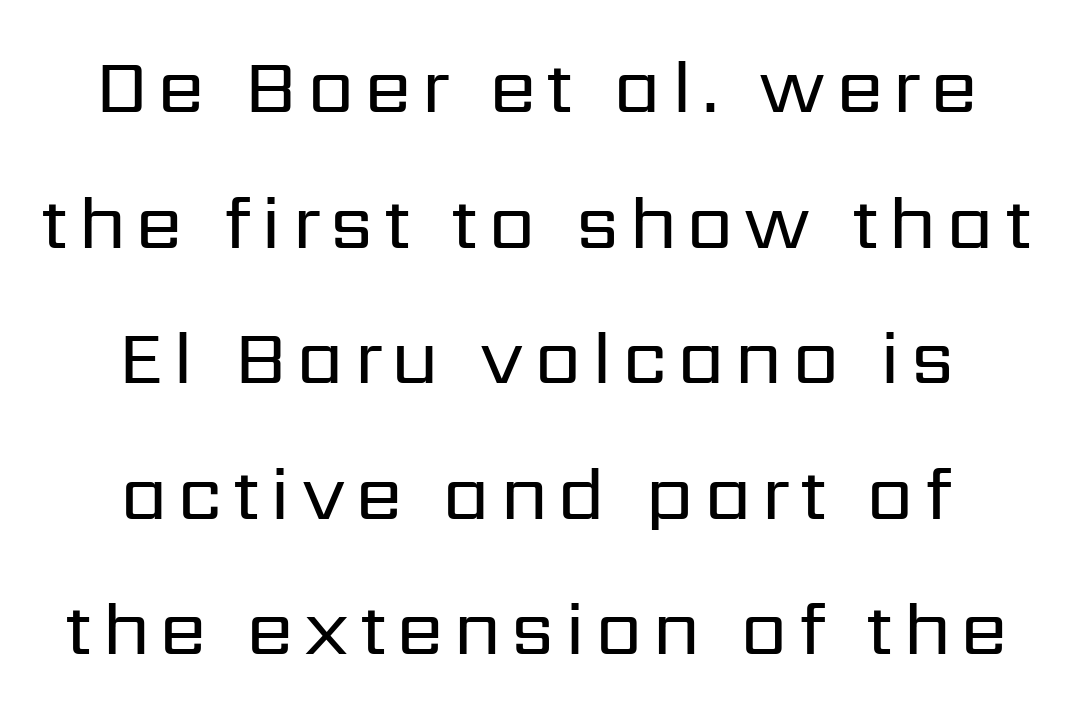
The image shows 77 px regular-weight sans-serif type, upright; set centered, line spacing 1.76x, not underlined; low stroke contrast and a medium x-height.
